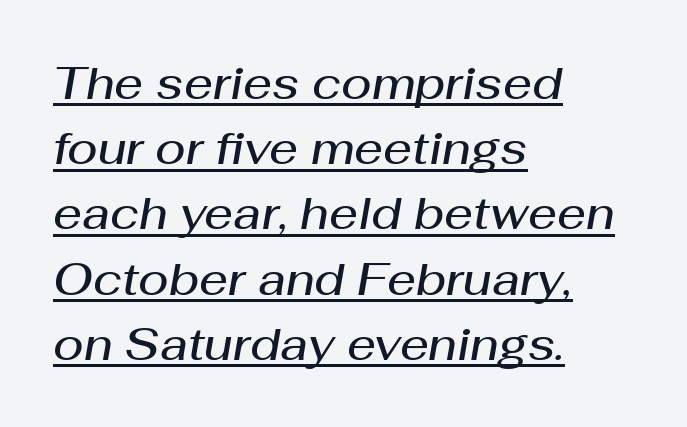
Which margin do the lines hug? The left one — the right edge is uneven. The gaps between neighbouring characters are ordinary and unremarkable. A typesetter would call this proportional, since set widths differ per character. Students, this is semibold: more ink than regular, less than bold.
